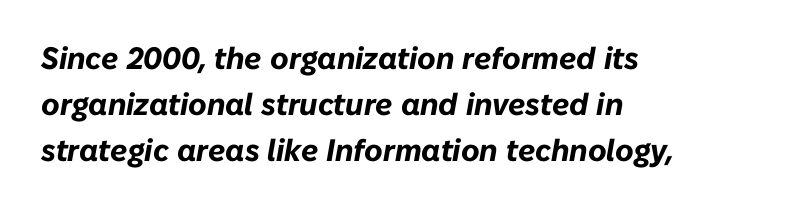
Q: Is the text bold? A: Yes.
Q: Is the text italic (slanted)? A: Yes, it leans right by about 10 degrees.
Q: Is the text underlined? A: No.
Q: How is the paragraph aligned? A: Left-aligned.
Q: Is the spacing between letters normal or unusually wide? A: Normal.
Q: Is the spacing between lines tight, normal or loose? A: Normal.
Q: Width (condensed, normal, or wide)? A: Normal.
Q: Stroke contrast? A: Low.
Q: x-height? A: Medium.
Q: Monospaced? A: No.
